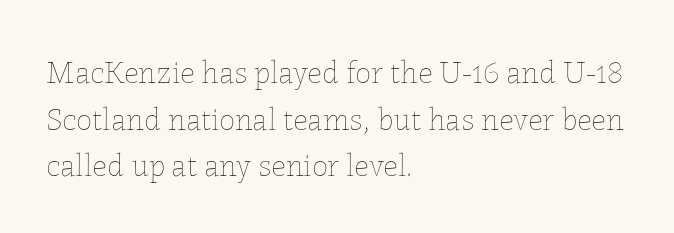
No word sits above an underline. Is this a heavy cut? Hardly; it is regular or lighter. Horizontal bands of white between lines are of average thickness. The rendering uses natural spacing where letterforms have individual widths. This sample is left-justified, so line endings fall wherever the words run out.
